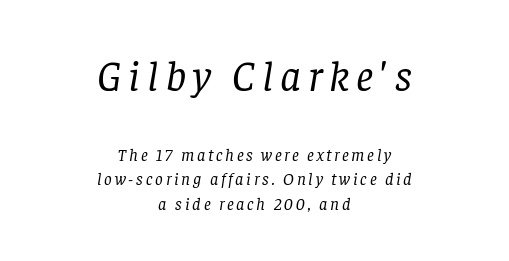
Q: Is the text bold? A: No.
Q: Is the text italic (slanted)? A: Yes, it leans right by about 8 degrees.
Q: Is the typeface a serif or a sans-serif typeface? A: Serif.
Q: Is the text underlined? A: No.
Q: How is the paragraph aligned? A: Centered.
Q: Is the spacing between lines tight, normal or loose? A: Normal.
Q: Which block of text is set in a larger size, the first (top) or the second (bottom)? A: The first (top) one.
Q: Width (condensed, normal, or wide)? A: Normal.
Q: Stroke contrast? A: Low.
Q: x-height? A: Large.
Q: Monospaced? A: No.
